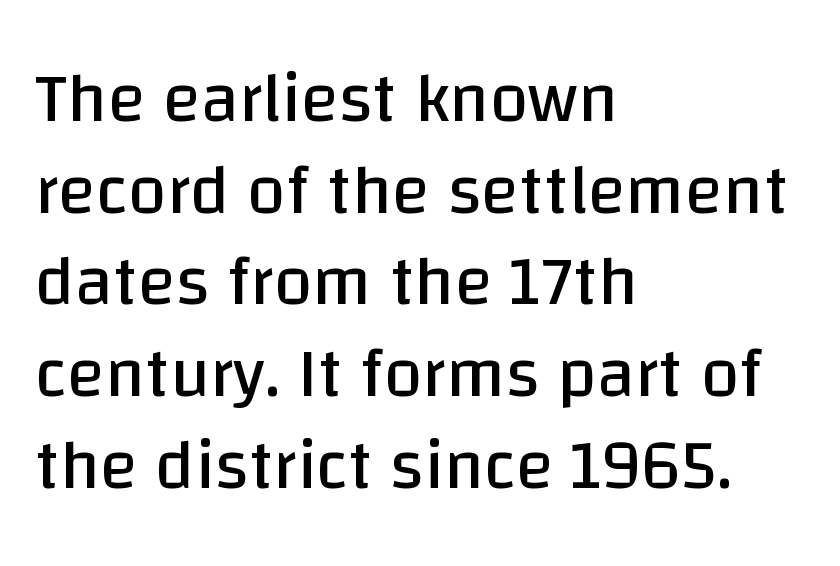
You could not count columns in this text — the font is proportionally spaced. The paragraph has a hard left edge and a soft right edge. The strip under each line holds only bare page. Counters stay open thanks to moderate or lighter strokes. Quick note: not italic, upright. The line texture is even and compact thanks to regular tracking.
